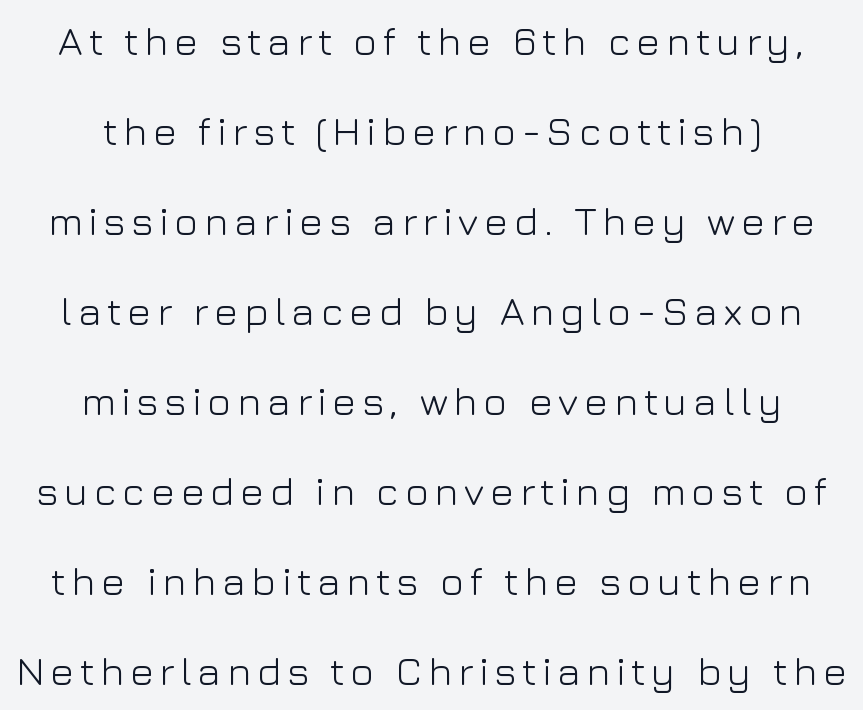
Each letter keeps its own natural width here, so spacing adapts to shape. A light-to-regular cut is what we see here. The foot of each line stays bare and open. A typesetter would mark this as roman, not italic.
